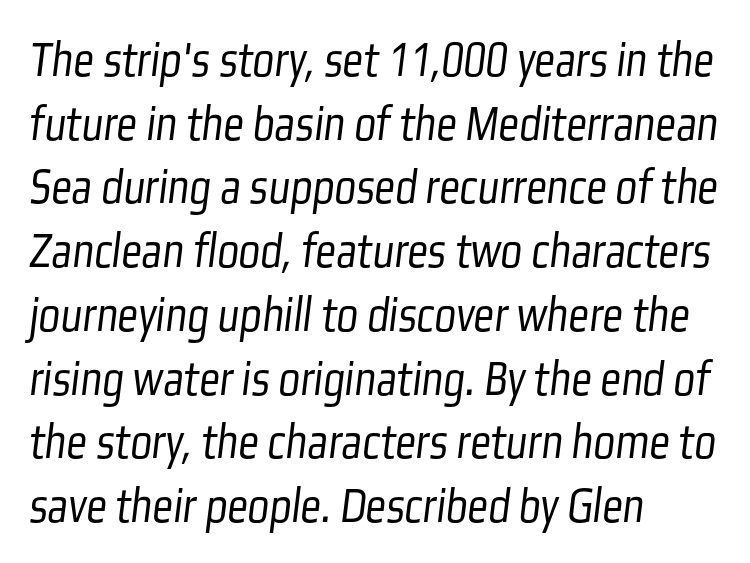
These lines are composed in type without serifs. How would I describe the line gaps? Plain and ordinary. Students, note that the glyphs here touch the page at normal intervals. Teacher's note: observe the even left margin — that is flush-left alignment.
